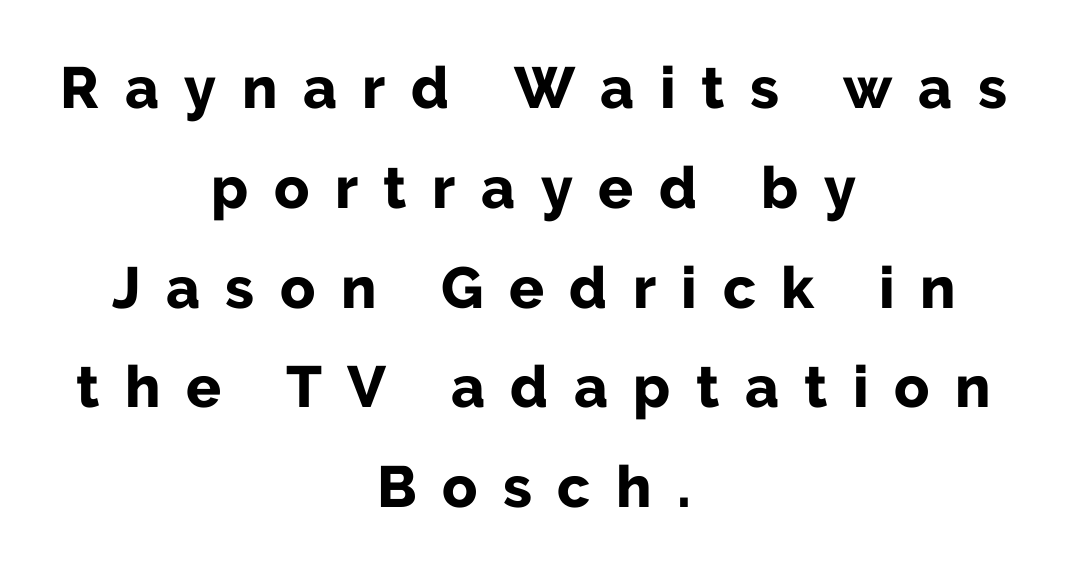
Its strokes are broad and dark, the hallmark of bold type. Proportional: the letters do not fall into vertical columns. Lines of text with bare space underneath. Words appear elongated and porous because spacing is wide. The typeface chosen for these lines omits serifs.
